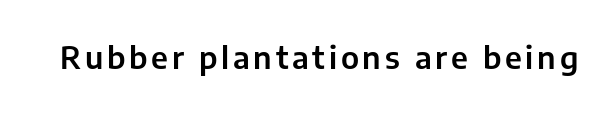
{"serif": "no", "italic": "no", "width": "normal", "stroke_contrast": "low", "x_height": "medium", "monospaced": "no", "underline": "no", "glyph_px": 31}
